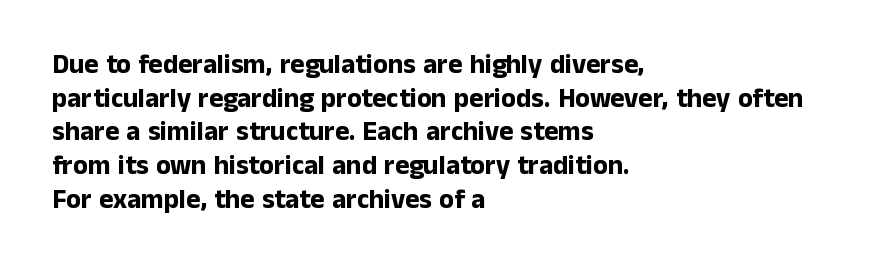
Its strokes are broad and dark, the hallmark of bold type. It's the straight-up-and-down kind of type. Regular leading. Caption: standard tracking, unaltered.
